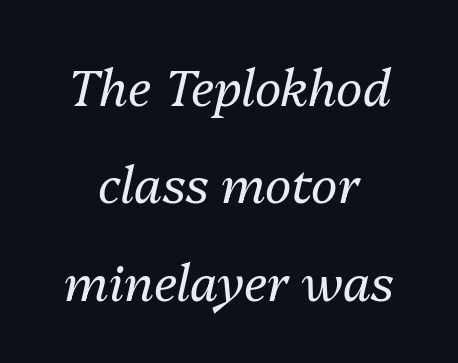
The image shows 50 px regular-weight type, italic (leaning right); set centered, loose line spacing (1.95x), normal letter spacing, not underlined; medium stroke contrast and a medium x-height.
